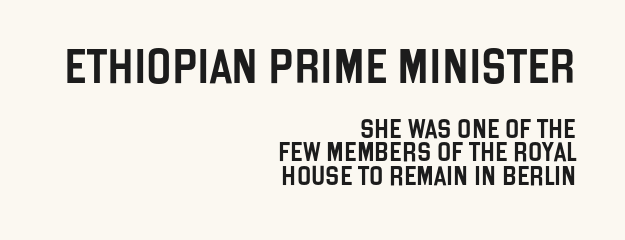
{"serif": "no", "italic": "no", "width": "condensed", "stroke_contrast": "low", "x_height": "large", "monospaced": "no", "underline": "no", "align": "right", "line_spacing": "normal", "line_spacing_ratio": 1.25, "letter_spacing": "normal", "letter_spacing_em": 0.0, "larger_block": "first", "size_ratio": 1.79, "glyph_px": 34}
